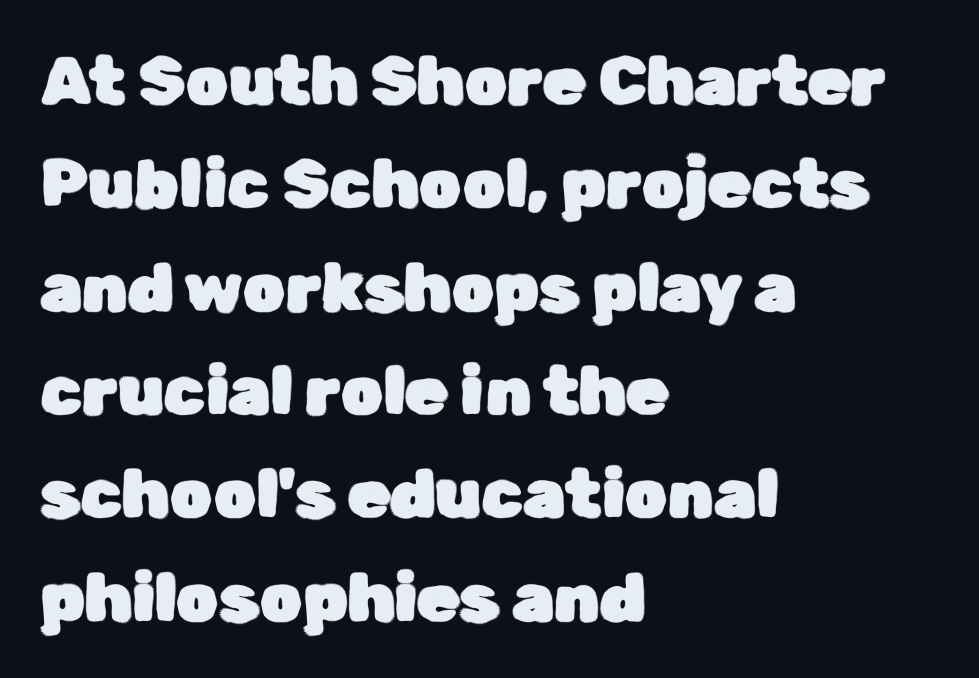
{"serif": "no", "italic": "no", "width": "normal", "stroke_contrast": "low", "x_height": "medium", "monospaced": "no", "underline": "no", "align": "left", "line_spacing": "normal", "line_spacing_ratio": 1.52, "letter_spacing": "normal", "letter_spacing_em": 0.0, "glyph_px": 68}
